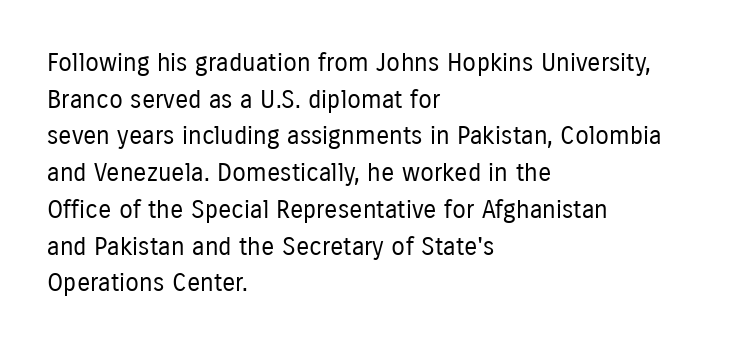
{"italic": "no", "bold": "no", "underline": "no", "align": "left", "line_spacing": "normal", "line_spacing_ratio": 1.47, "letter_spacing": "normal", "letter_spacing_em": 0.0, "glyph_px": 25}
